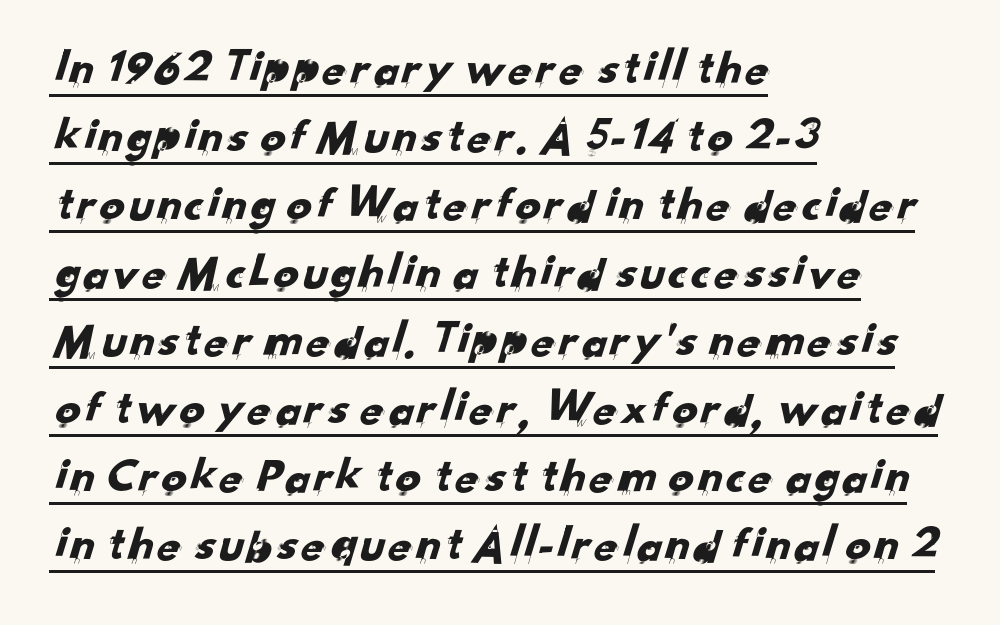
Q: Is the typeface a serif or a sans-serif typeface? A: Sans-serif.
Q: Is the text underlined? A: Yes.
Q: How is the paragraph aligned? A: Left-aligned.
Q: Is the spacing between letters normal or unusually wide? A: Normal.
Q: Is the spacing between lines tight, normal or loose? A: Normal.
Q: Width (condensed, normal, or wide)? A: Normal.
Q: Stroke contrast? A: Low.
Q: x-height? A: Small.
Q: Monospaced? A: No.
